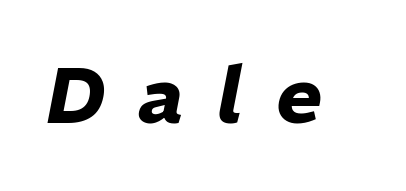
{"italic": "yes", "lean": "right", "slant_degrees": 11, "bold": "yes", "weight": "heavy", "width": "normal", "stroke_contrast": "low", "x_height": "medium", "monospaced": "no", "underline": "no", "letter_spacing": "wide", "letter_spacing_em": 0.43, "glyph_px": 78}
